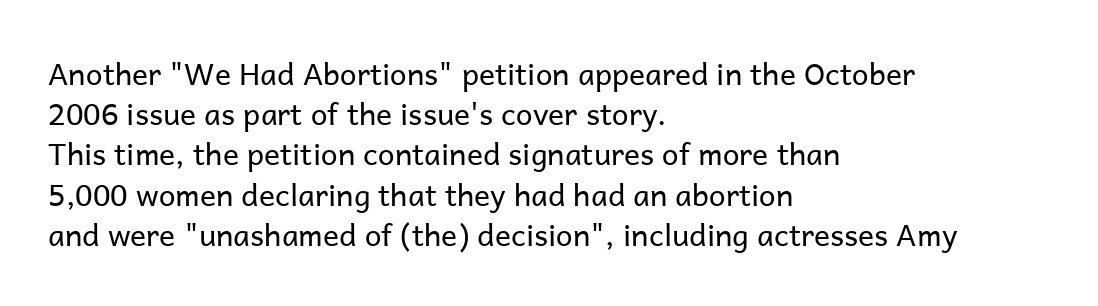
{"serif": "no", "italic": "no", "bold": "no", "weight": "regular", "width": "normal", "stroke_contrast": "low", "x_height": "medium", "monospaced": "no", "underline": "no", "align": "left", "line_spacing": "normal", "line_spacing_ratio": 1.34, "letter_spacing": "normal", "letter_spacing_em": 0.0, "glyph_px": 30}
